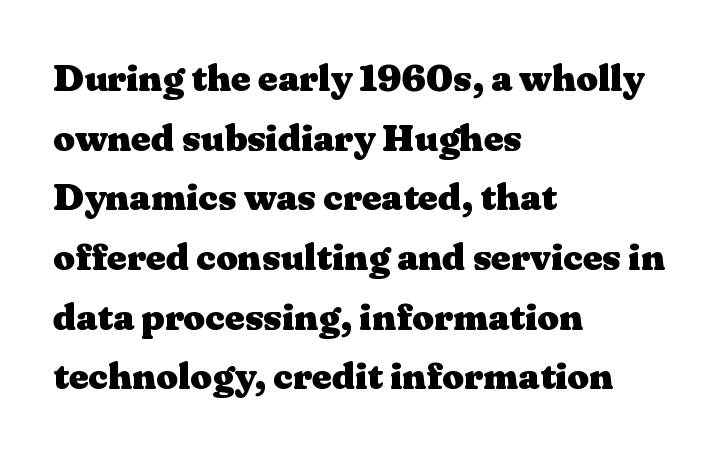
Check the space under the baseline: it is left empty. What weight is shown? A full bold with thick strokes. Small tapered or slab feet sit at the stroke ends, so this counts as serif. A normal amount of white space separates one row of letters from the next. These lines are set flush left with a ragged right edge. The tracking reads as untouched default to a designer's eye.
